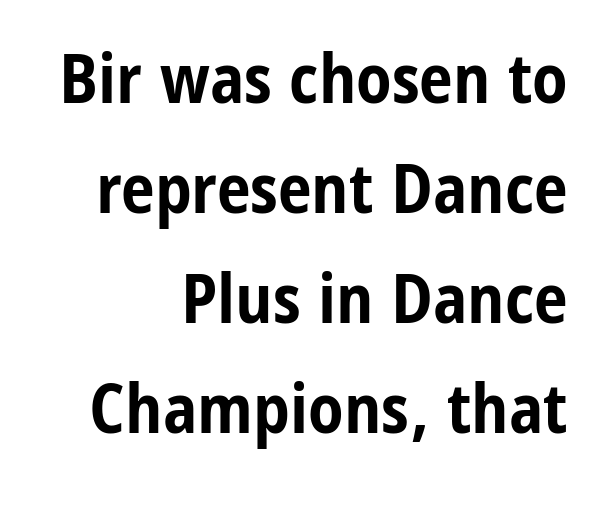
The image shows 68 px bold, condensed sans-serif type, upright; set right-aligned, normal line spacing (1.62x), normal letter spacing, not underlined; low stroke contrast and a medium x-height.
